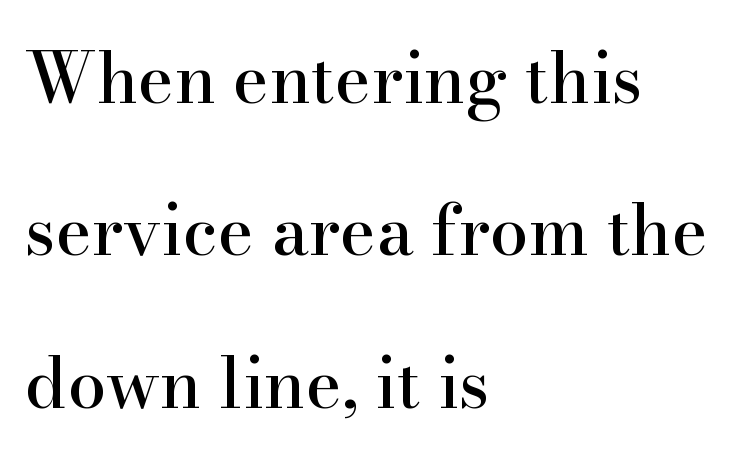
If you drew a ruler down the left edge, every line would touch it. Old-style or modern, the face here clearly has serifs. Is there much room between lines? Yes — plenty of vertical air separates them. Italic: no, the glyphs are upright roman. Descender tails drop into unmarked territory. These lines are rendered in a variable-pitch font.
